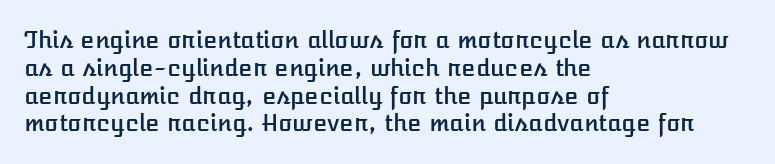
{"italic": "no", "underline": "no", "align": "left", "line_spacing_ratio": 1.21, "letter_spacing": "normal", "letter_spacing_em": 0.0, "glyph_px": 23}
